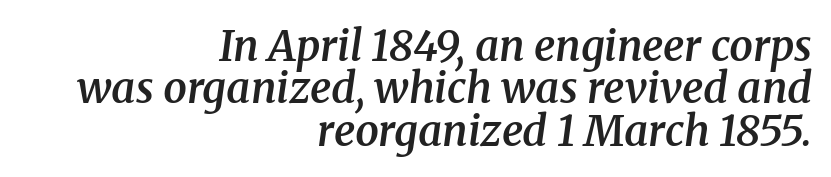
{"serif": "yes", "italic": "yes", "lean": "right", "slant_degrees": 8, "bold": "semi", "weight": "semibold", "width": "normal", "stroke_contrast": "medium", "x_height": "medium", "monospaced": "no", "underline": "no", "align": "right", "line_spacing": "tight", "line_spacing_ratio": 1.01, "letter_spacing": "normal", "letter_spacing_em": 0.0, "glyph_px": 42}
